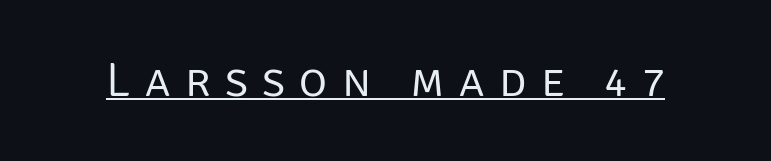
{"serif": "no", "italic": "no", "bold": "no", "weight": "regular", "width": "normal", "stroke_contrast": "low", "x_height": "large", "monospaced": "no", "underline": "yes", "letter_spacing": "wide", "letter_spacing_em": 0.3, "glyph_px": 48}
